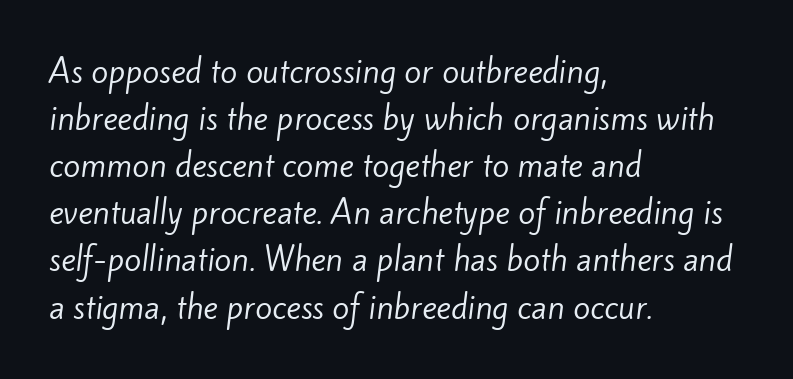
{"serif": "no", "bold": "no", "weight": "regular", "width": "normal", "stroke_contrast": "low", "x_height": "small", "monospaced": "no", "underline": "no", "align": "left", "line_spacing": "normal", "line_spacing_ratio": 1.52, "letter_spacing": "normal", "letter_spacing_em": 0.0, "glyph_px": 31}
